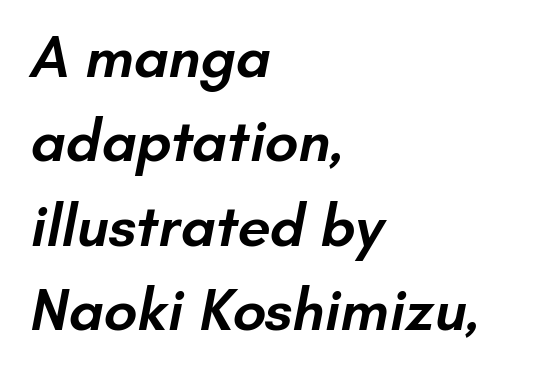
Q: Is the text bold? A: Semi-bold.
Q: Is the typeface a serif or a sans-serif typeface? A: Sans-serif.
Q: Is the text underlined? A: No.
Q: How is the paragraph aligned? A: Left-aligned.
Q: Is the spacing between letters normal or unusually wide? A: Normal.
Q: Is the spacing between lines tight, normal or loose? A: Normal.
Q: Width (condensed, normal, or wide)? A: Normal.
Q: Stroke contrast? A: Low.
Q: x-height? A: Small.
Q: Monospaced? A: No.
